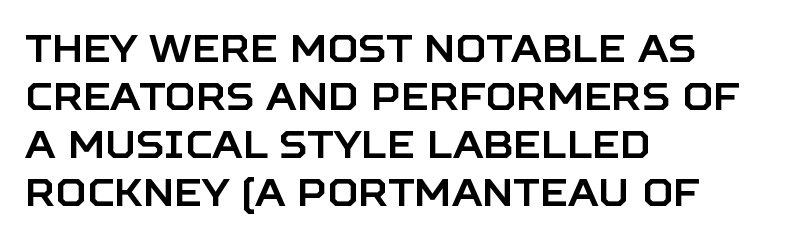
{"serif": "no", "italic": "no", "width": "normal", "stroke_contrast": "low", "x_height": "large", "monospaced": "no", "underline": "no", "align": "left", "line_spacing": "normal", "line_spacing_ratio": 1.26, "letter_spacing": "normal", "letter_spacing_em": 0.0, "glyph_px": 38}
